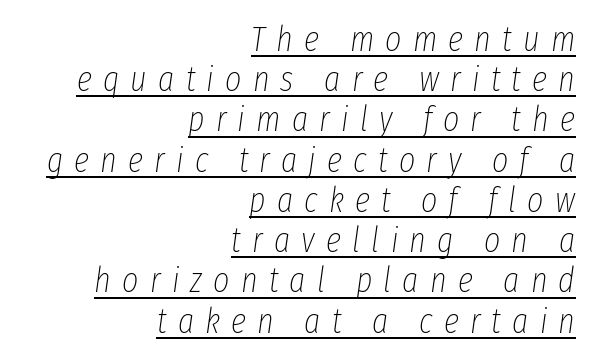
The image shows 35 px thin, condensed type, italic (leaning right); set right-aligned, tight line spacing (1.15x), unusually wide letter spacing (+0.32 em), underlined; low stroke contrast and a medium x-height.
